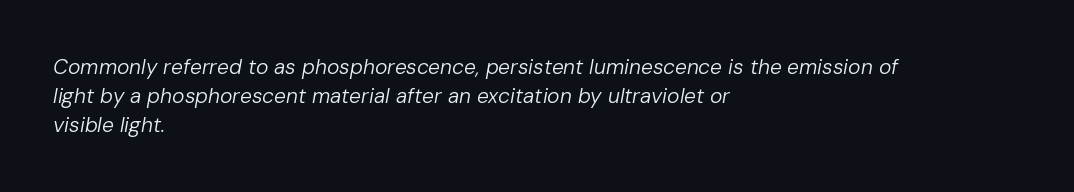
The image shows 21 px text type, italic (leaning right); set left-aligned, normal line spacing (1.37x), normal letter spacing, not underlined.
